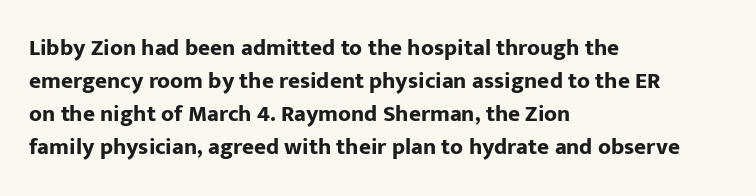
The image shows 23 px bold type, upright; set left-aligned, normal line spacing (1.43x), normal letter spacing, not underlined.
